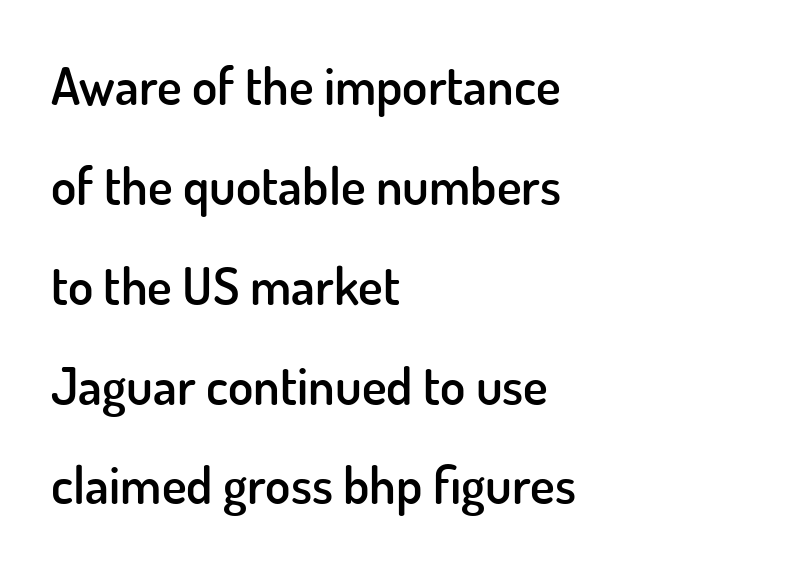
The image shows 52 px semibold sans-serif type, upright; set left-aligned, loose line spacing (1.92x), normal letter spacing, not underlined; low stroke contrast and a small x-height.
